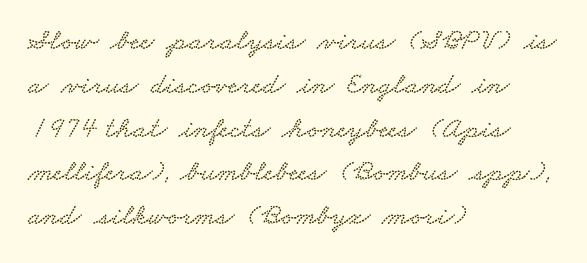
Regular leading. Caption: multi-line text, flush left, ragged right. To sum up the face: it has serifs. In terms of letterspacing, this is plain default setting. You could not count columns in this text — the font is proportionally spaced. Check the space under the baseline: it is left empty.
